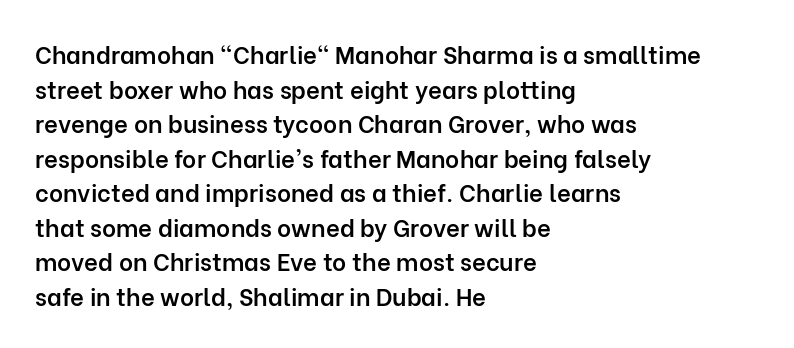
Q: Is the text bold? A: Semi-bold.
Q: Is the text italic (slanted)? A: No, it is upright.
Q: Is the text underlined? A: No.
Q: How is the paragraph aligned? A: Left-aligned.
Q: Is the spacing between letters normal or unusually wide? A: Normal.
Q: Is the spacing between lines tight, normal or loose? A: Normal.
